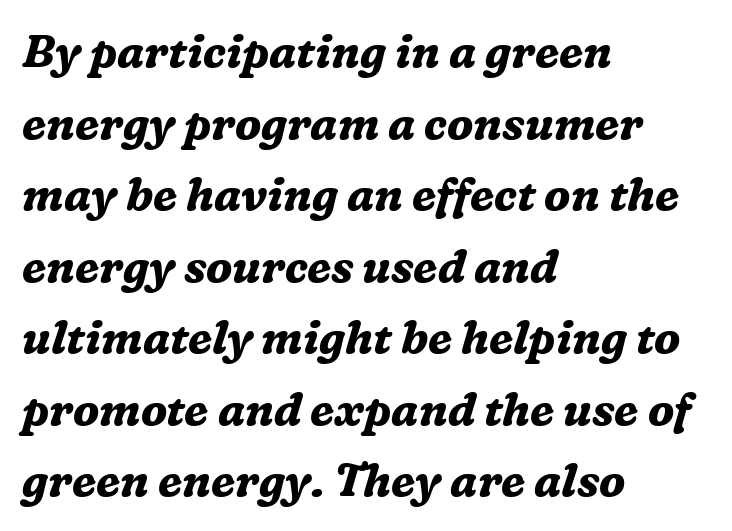
{"serif": "yes", "italic": "yes", "lean": "right", "slant_degrees": 16, "bold": "yes", "weight": "bold", "width": "normal", "stroke_contrast": "medium", "x_height": "medium", "monospaced": "no", "underline": "no", "align": "left", "line_spacing": "normal", "line_spacing_ratio": 1.59, "letter_spacing": "normal", "letter_spacing_em": 0.0, "glyph_px": 45}
